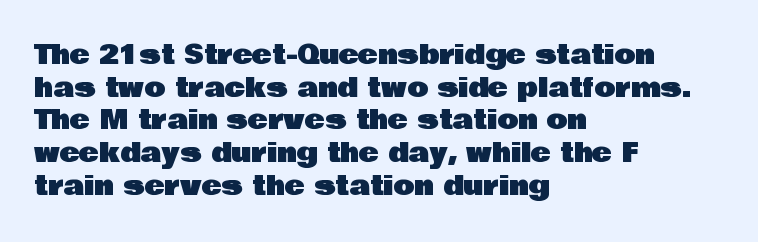
{"italic": "no", "underline": "no", "align": "left", "line_spacing_ratio": 1.21, "letter_spacing": "normal", "letter_spacing_em": 0.0, "glyph_px": 27}
